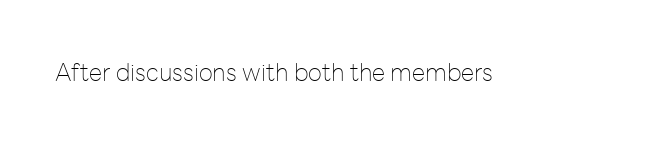
{"italic": "no", "bold": "no", "underline": "no", "letter_spacing": "normal", "letter_spacing_em": 0.0, "glyph_px": 24}
